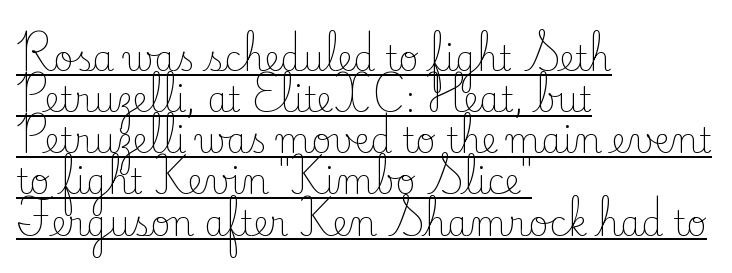
You could not count columns in this text — the font is proportionally spaced. Descenders here cross a horizontal rule under the line. Short note: letters normally spaced. The typesetter chose a ragged-right arrangement here.
